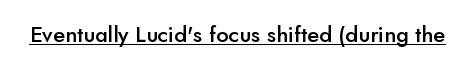
Q: Is the text bold? A: Semi-bold.
Q: Is the text italic (slanted)? A: No, it is upright.
Q: Is the text underlined? A: Yes.
Q: Is the spacing between letters normal or unusually wide? A: Normal.
